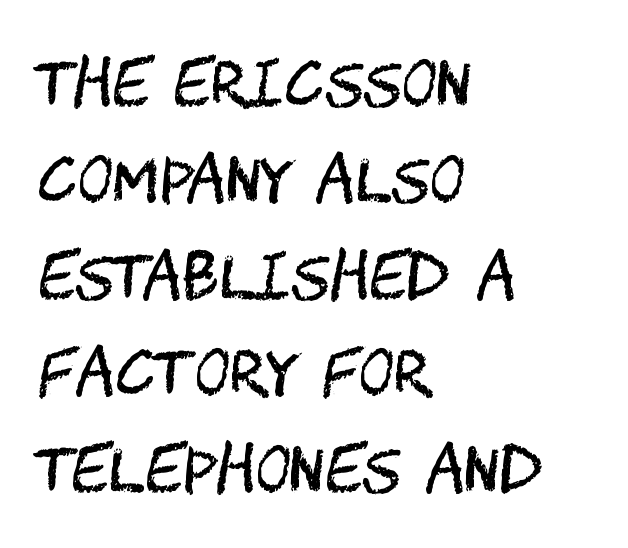
{"serif": "no", "italic": "no", "bold": "no", "weight": "regular", "width": "condensed", "stroke_contrast": "medium", "x_height": "large", "underline": "no", "align": "left", "line_spacing": "normal", "line_spacing_ratio": 1.58, "letter_spacing": "normal", "letter_spacing_em": 0.0, "glyph_px": 61}
